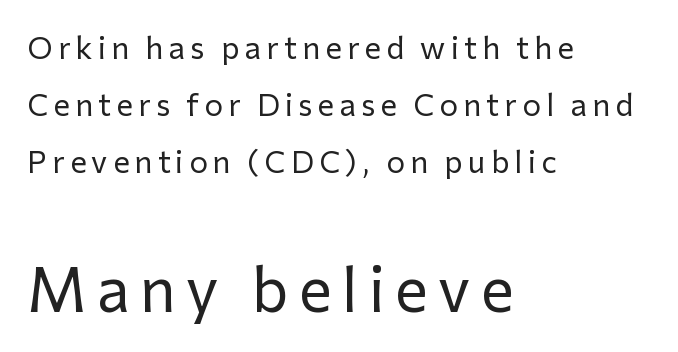
Q: Is the text bold? A: No.
Q: Is the text italic (slanted)? A: No, it is upright.
Q: Is the typeface a serif or a sans-serif typeface? A: Sans-serif.
Q: Is the text underlined? A: No.
Q: How is the paragraph aligned? A: Left-aligned.
Q: Which block of text is set in a larger size, the first (top) or the second (bottom)? A: The second (bottom) one.
Q: Width (condensed, normal, or wide)? A: Normal.
Q: Stroke contrast? A: Low.
Q: x-height? A: Medium.
Q: Monospaced? A: No.
